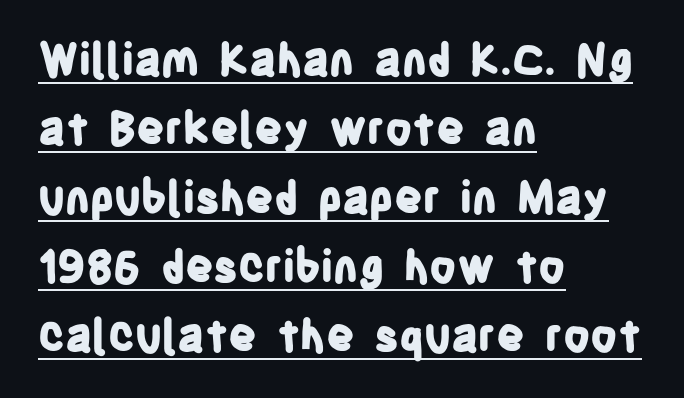
{"serif": "no", "italic": "no", "bold": "yes", "weight": "bold", "width": "condensed", "stroke_contrast": "low", "x_height": "large", "monospaced": "no", "underline": "yes", "align": "left", "line_spacing": "normal", "line_spacing_ratio": 1.57, "letter_spacing": "normal", "letter_spacing_em": 0.0, "glyph_px": 44}
